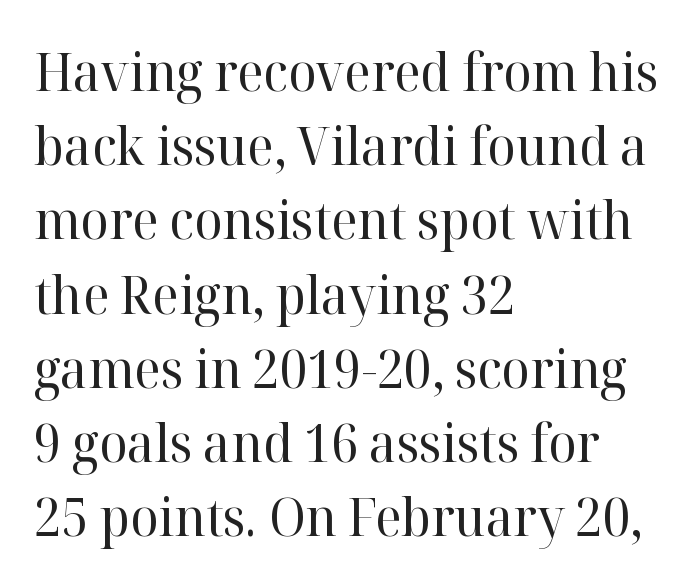
Q: Is the text bold? A: No.
Q: Is the text italic (slanted)? A: No, it is upright.
Q: Is the typeface a serif or a sans-serif typeface? A: Serif.
Q: Is the text underlined? A: No.
Q: How is the paragraph aligned? A: Left-aligned.
Q: Is the spacing between letters normal or unusually wide? A: Normal.
Q: Is the spacing between lines tight, normal or loose? A: Normal.
Q: Width (condensed, normal, or wide)? A: Normal.
Q: Stroke contrast? A: High.
Q: x-height? A: Medium.
Q: Monospaced? A: No.
